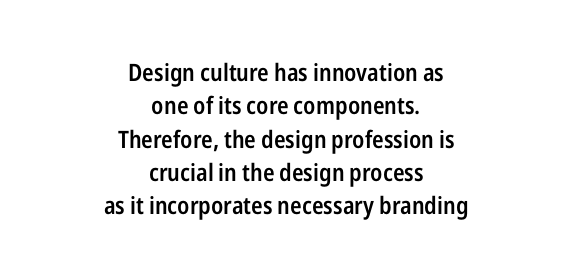
The image shows 24 px text type, upright; set centered, normal line spacing (1.39x), normal letter spacing, not underlined.
